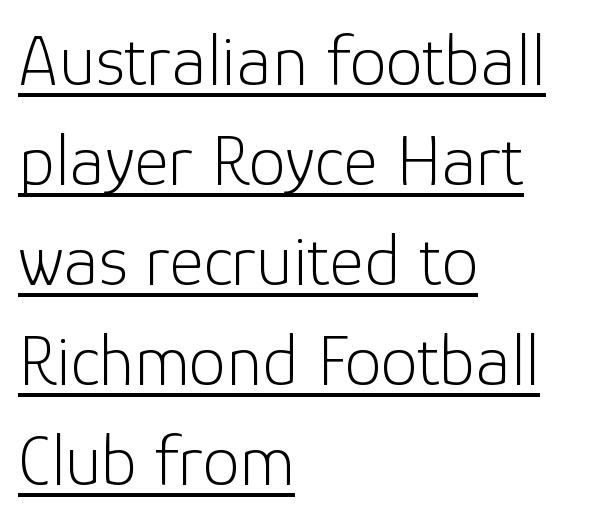
Q: Is the text bold? A: No.
Q: Is the text italic (slanted)? A: No, it is upright.
Q: Is the typeface a serif or a sans-serif typeface? A: Sans-serif.
Q: Is the text underlined? A: Yes.
Q: How is the paragraph aligned? A: Left-aligned.
Q: Is the spacing between letters normal or unusually wide? A: Normal.
Q: Is the spacing between lines tight, normal or loose? A: Normal.
Q: Width (condensed, normal, or wide)? A: Normal.
Q: Stroke contrast? A: Low.
Q: x-height? A: Medium.
Q: Monospaced? A: No.
